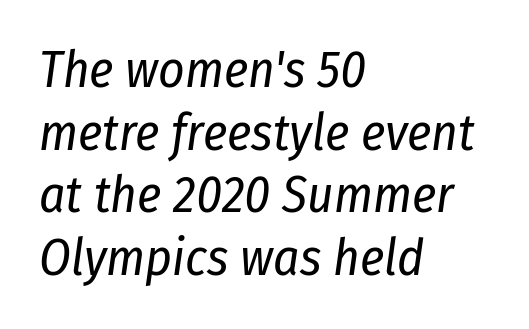
The face used here has a pronounced slope to its letters. The passage shown is not underscored anywhere. These lines keep a tight, regular rhythm from letter to letter. A light-to-regular cut is what we see here. Visually the block forms a straight wall on the left and a jagged coastline on the right.
